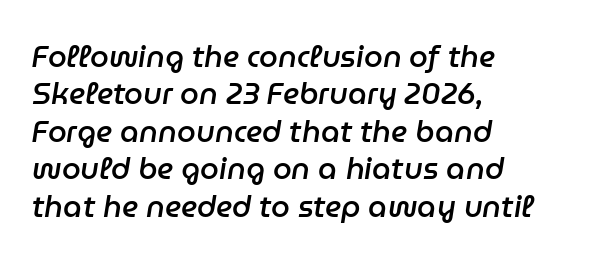
Visually the block forms a straight wall on the left and a jagged coastline on the right. No word sits above an underline. The typography opts for an oblique posture over an upright one. Stroke thickness is moderately raised; the sample reads as semibold.
